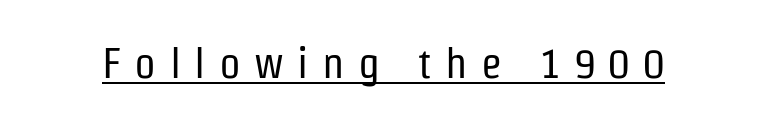
The image shows 43 px regular-weight, condensed sans-serif type, upright; set unusually wide letter spacing (+0.31 em), underlined; low stroke contrast and a medium x-height.
